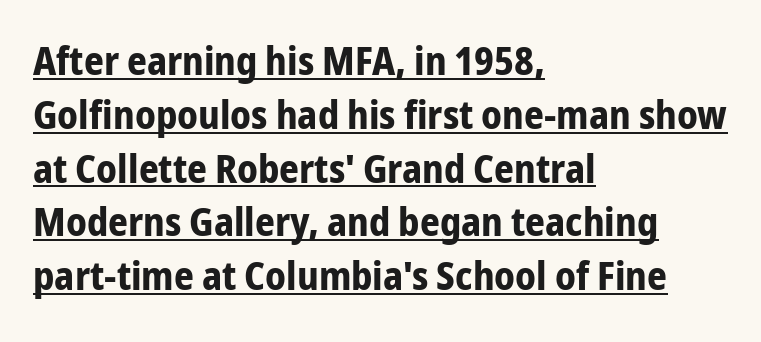
{"serif": "no", "italic": "no", "bold": "yes", "weight": "bold", "width": "condensed", "stroke_contrast": "low", "x_height": "medium", "monospaced": "no", "underline": "yes", "align": "left", "line_spacing": "normal", "line_spacing_ratio": 1.38, "letter_spacing": "normal", "letter_spacing_em": 0.0, "glyph_px": 39}
